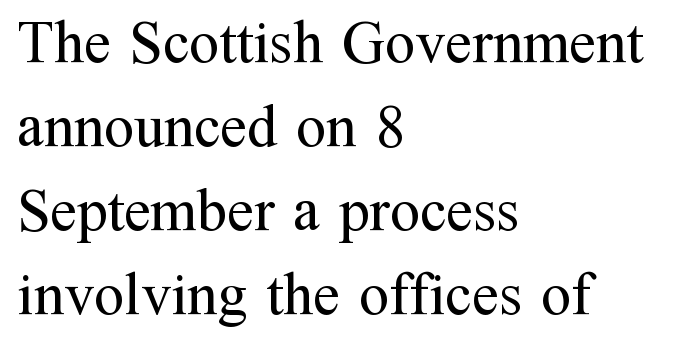
The image shows 60 px regular-weight serif type, upright; set left-aligned, normal line spacing (1.4x), normal letter spacing, not underlined; medium stroke contrast and a medium x-height.
